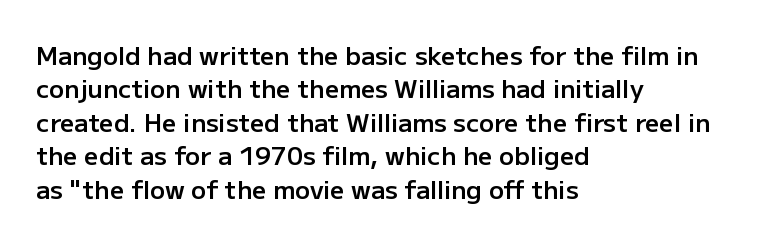
Q: Is the text bold? A: Semi-bold.
Q: Is the text italic (slanted)? A: No, it is upright.
Q: Is the text underlined? A: No.
Q: How is the paragraph aligned? A: Left-aligned.
Q: Is the spacing between letters normal or unusually wide? A: Normal.
Q: Is the spacing between lines tight, normal or loose? A: Normal.
